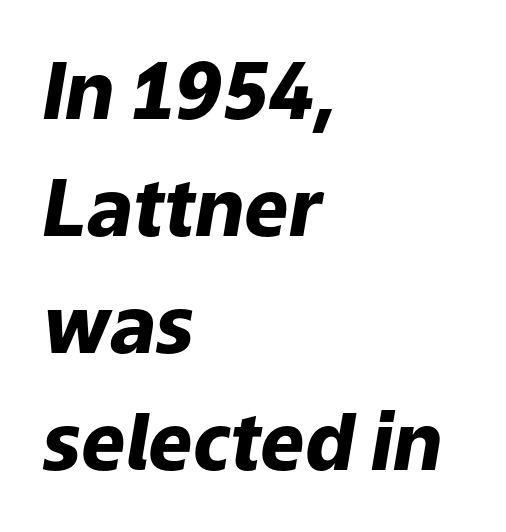
Q: Is the text bold? A: Yes.
Q: Is the text italic (slanted)? A: Yes, it leans right by about 9 degrees.
Q: Is the text underlined? A: No.
Q: How is the paragraph aligned? A: Left-aligned.
Q: Is the spacing between letters normal or unusually wide? A: Normal.
Q: Is the spacing between lines tight, normal or loose? A: Normal.
Q: Width (condensed, normal, or wide)? A: Normal.
Q: Stroke contrast? A: Low.
Q: x-height? A: Medium.
Q: Monospaced? A: No.
